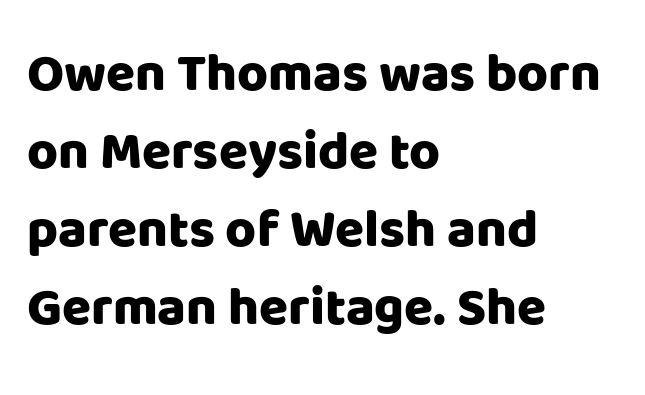
The image shows 53 px heavy sans-serif type, upright; set left-aligned, normal line spacing (1.47x), normal letter spacing, not underlined; low stroke contrast and a large x-height.
